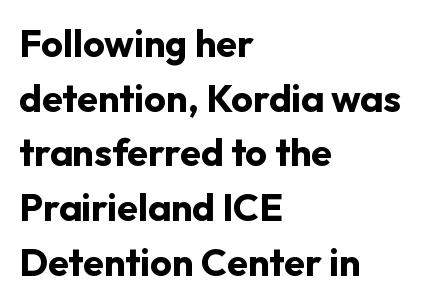
Honestly, there is no underline to notice here at all. Chunky letters — that's bold for sure. Teacher's note: observe the even left margin — that is flush-left alignment. Observe the ordinary spacing: letters are neighbours, not strangers.
